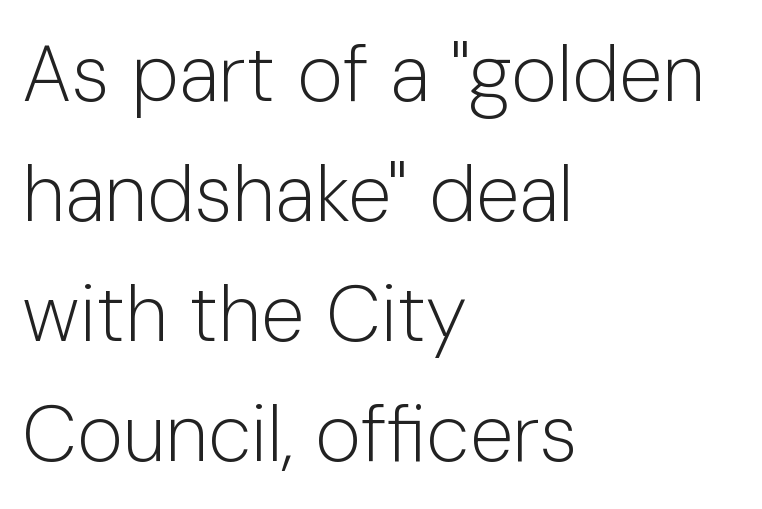
The image shows 79 px light sans-serif type, upright; set left-aligned, normal line spacing (1.52x), normal letter spacing, not underlined; low stroke contrast and a medium x-height.
